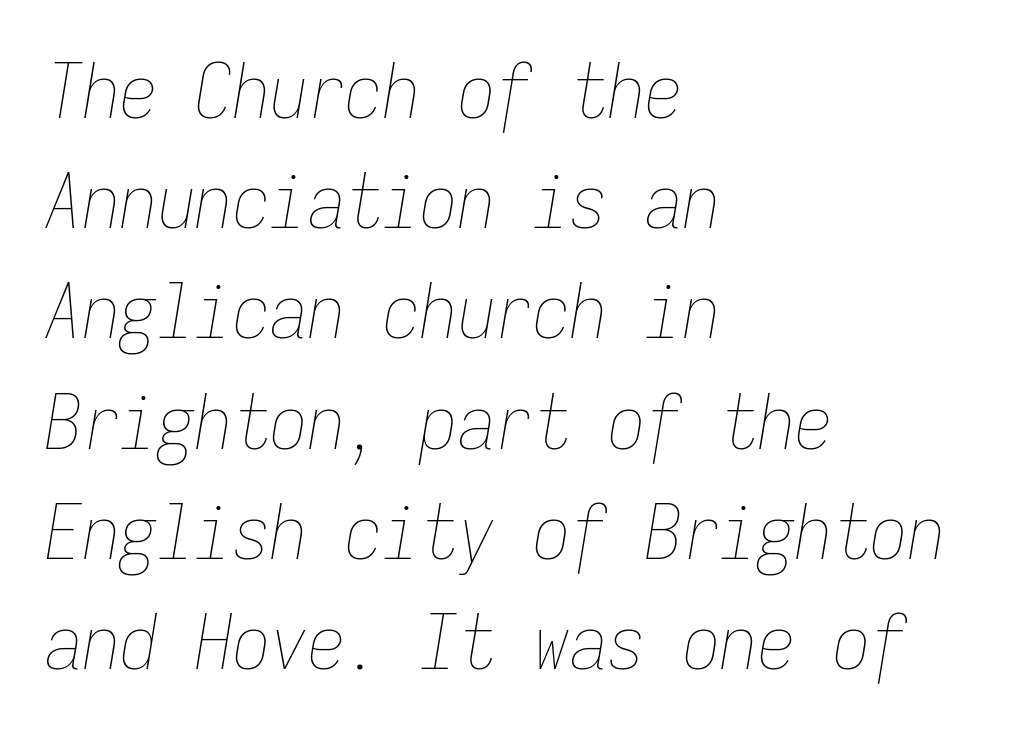
{"italic": "yes", "lean": "right", "slant_degrees": 9, "bold": "no", "weight": "thin", "width": "condensed", "stroke_contrast": "low", "x_height": "medium", "monospaced": "yes", "underline": "no", "align": "left", "line_spacing": "normal", "line_spacing_ratio": 1.47, "letter_spacing": "normal", "letter_spacing_em": 0.0, "glyph_px": 75}
